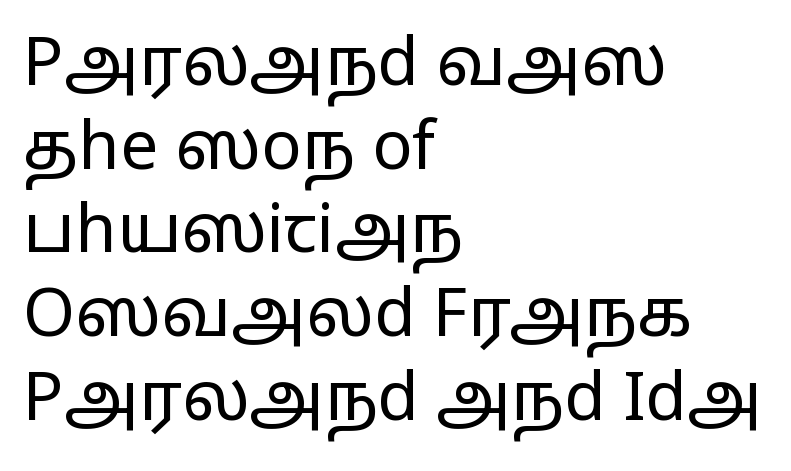
The image shows 67 px regular-weight, wide sans-serif type, upright; set left-aligned, normal line spacing (1.25x), normal letter spacing, not underlined; low stroke contrast and a medium x-height.
